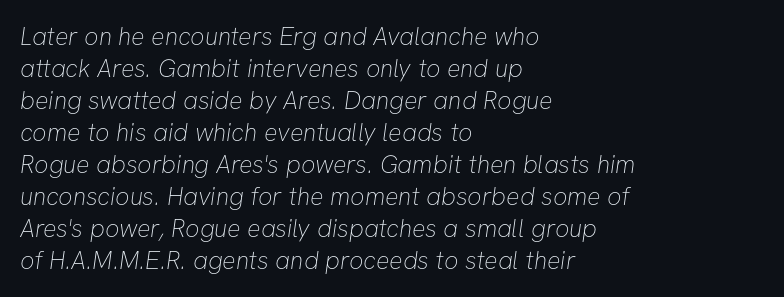
The image shows 25 px text type; set left-aligned, normal line spacing (1.28x), normal letter spacing, not underlined.
